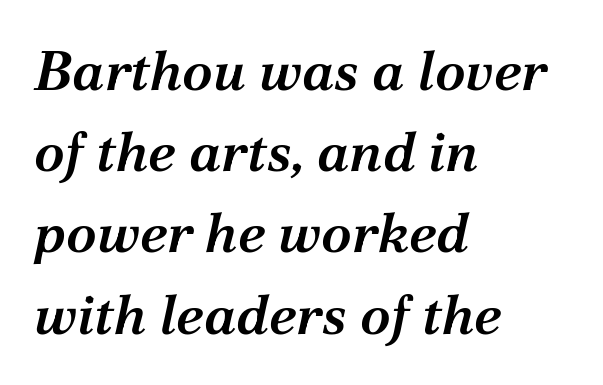
{"serif": "yes", "italic": "yes", "lean": "right", "slant_degrees": 12, "bold": "semi", "weight": "semibold", "width": "normal", "stroke_contrast": "medium", "x_height": "medium", "monospaced": "no", "underline": "no", "align": "left", "line_spacing": "normal", "line_spacing_ratio": 1.45, "letter_spacing": "normal", "letter_spacing_em": 0.0, "glyph_px": 56}
